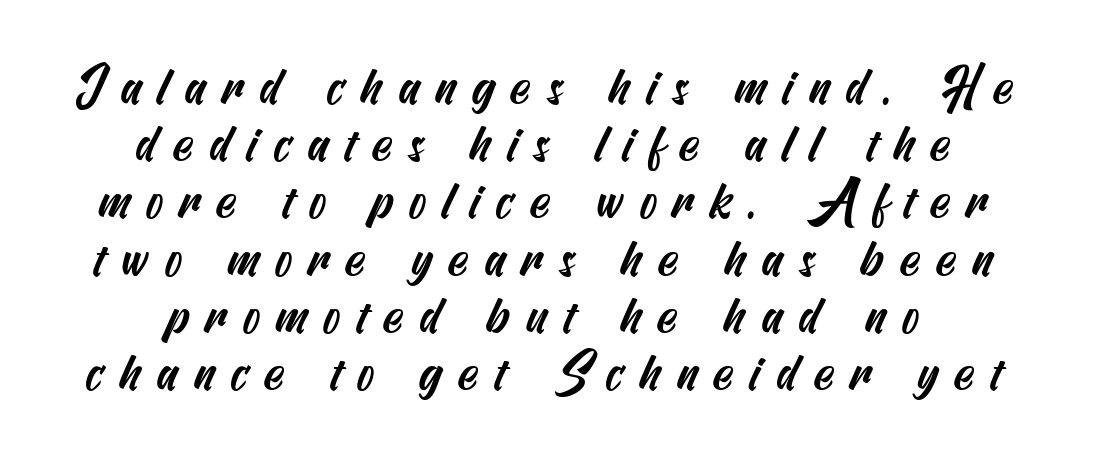
The image shows 52 px condensed sans-serif type; set centered, tight line spacing (1.1x), unusually wide letter spacing (+0.3 em), not underlined; medium stroke contrast and a small x-height.
